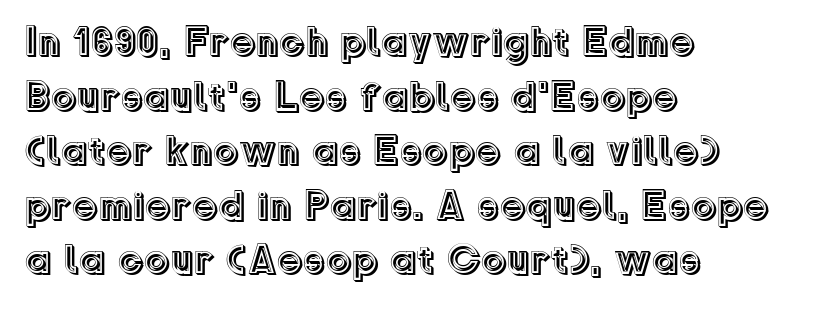
Is the block centered? No — it sits flush against the left margin. No extra tracking has been applied to these lines. The rendering uses natural spacing where letterforms have individual widths. Baseline-to-baseline distance is the conventional proportion of letter height.
